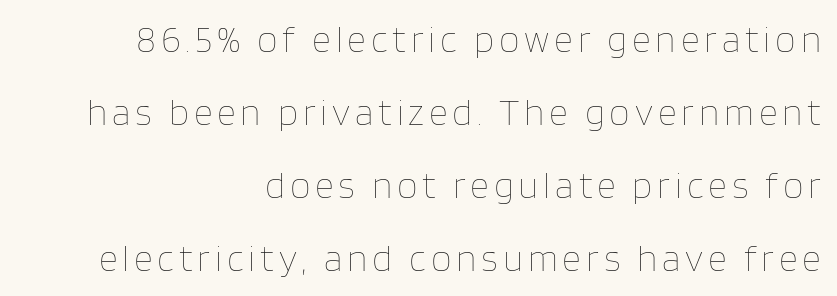
Italic? Not at all — the glyphs are vertical. Proportional: the letters do not fall into vertical columns. In CSS terms this would be text-align: right. A quiet, ordinary-to-light weight characterises the typeface.
